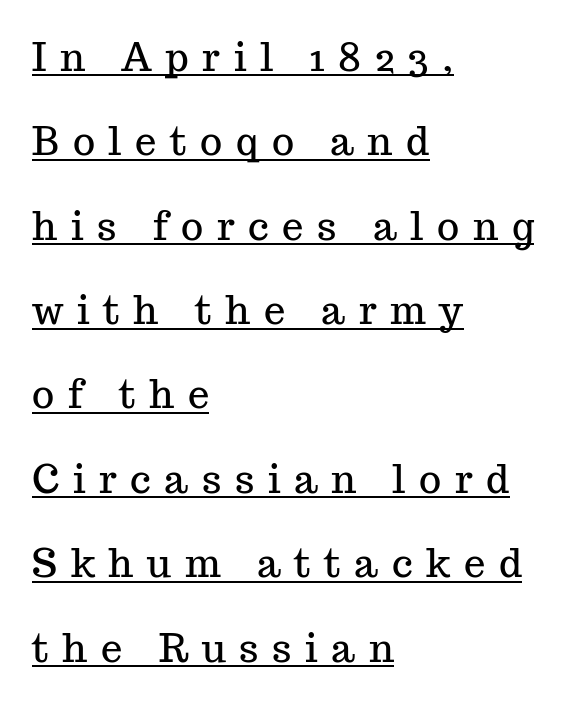
The image shows 38 px serif type, upright; set left-aligned, loose line spacing (2.22x), unusually wide letter spacing (+0.36 em), underlined; medium stroke contrast and a medium x-height.
